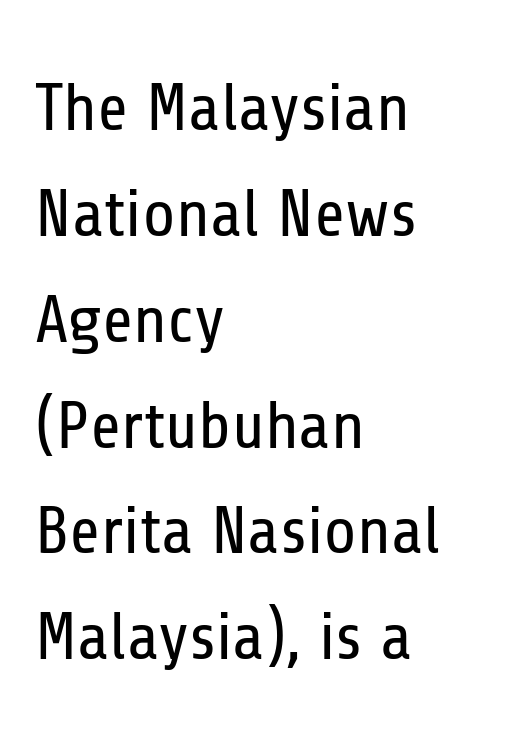
The image shows 67 px regular-weight, condensed sans-serif type, upright; set left-aligned, normal line spacing (1.58x), normal letter spacing, not underlined; low stroke contrast and a medium x-height.
